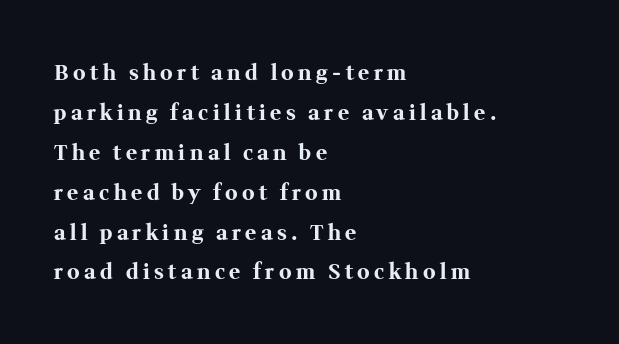
On the weight axis this lands at bold, roughly 700. Do the letters lean? They stand straight. Is the letter spacing exaggerated? Yes — the characters are pushed far apart. Is the block centered? No — it sits flush against the left margin. The rendering uses a large line-height, opening up the rows.
